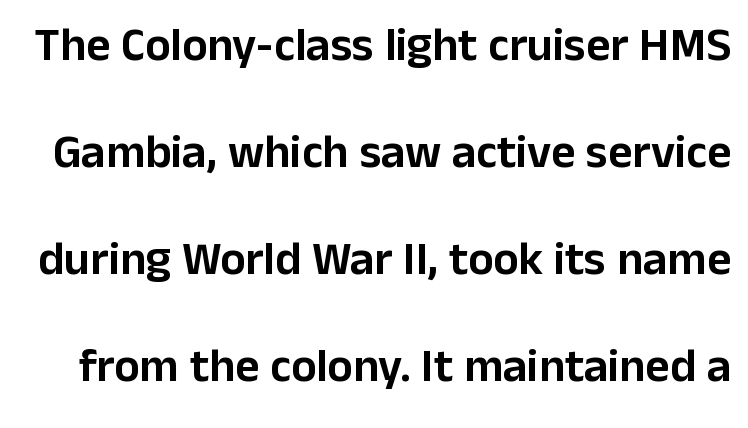
Words appear dense and cohesive because spacing is normal. If you measured baseline to baseline, you'd find a long distance. The letters stand upright; this is a roman face. The glyphs in this specimen are sans serif. Glance below the letters and you will spot only blank space. Spacing verdict: proportional, widths tailored to each character.
